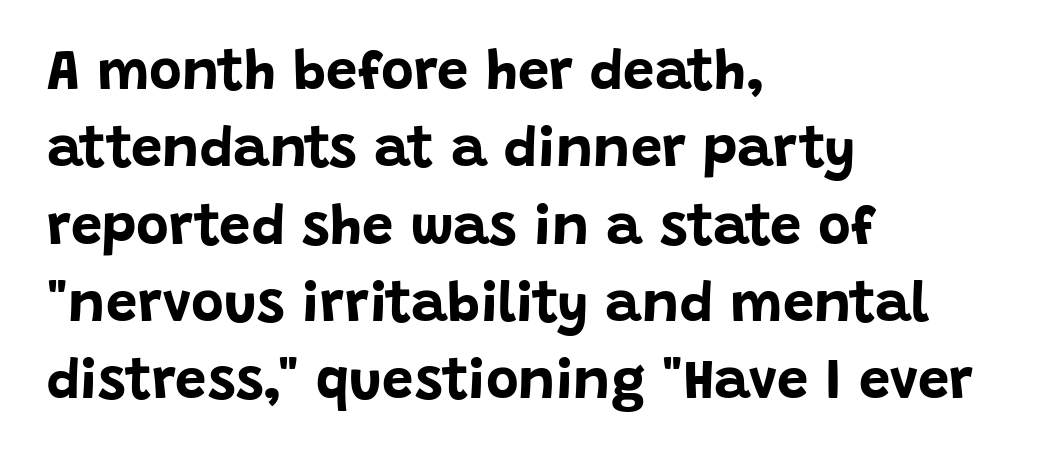
Q: Is the text bold? A: Yes.
Q: Is the text italic (slanted)? A: No, it is upright.
Q: Is the typeface a serif or a sans-serif typeface? A: Sans-serif.
Q: Is the text underlined? A: No.
Q: How is the paragraph aligned? A: Left-aligned.
Q: Is the spacing between letters normal or unusually wide? A: Normal.
Q: Is the spacing between lines tight, normal or loose? A: Normal.
Q: Width (condensed, normal, or wide)? A: Normal.
Q: Stroke contrast? A: Low.
Q: x-height? A: Large.
Q: Monospaced? A: No.
